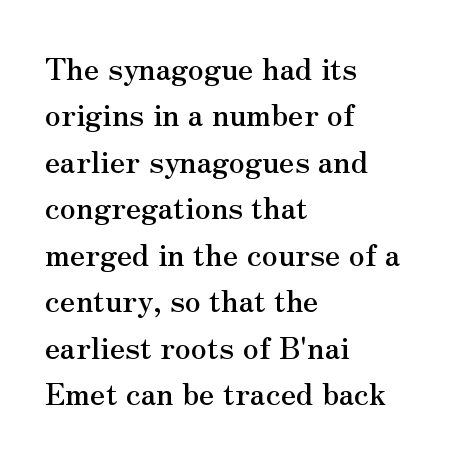
Q: Is the text italic (slanted)? A: No, it is upright.
Q: Is the typeface a serif or a sans-serif typeface? A: Serif.
Q: Is the text underlined? A: No.
Q: How is the paragraph aligned? A: Left-aligned.
Q: Is the spacing between letters normal or unusually wide? A: Normal.
Q: Is the spacing between lines tight, normal or loose? A: Normal.
Q: Width (condensed, normal, or wide)? A: Normal.
Q: Stroke contrast? A: Medium.
Q: x-height? A: Small.
Q: Monospaced? A: No.
